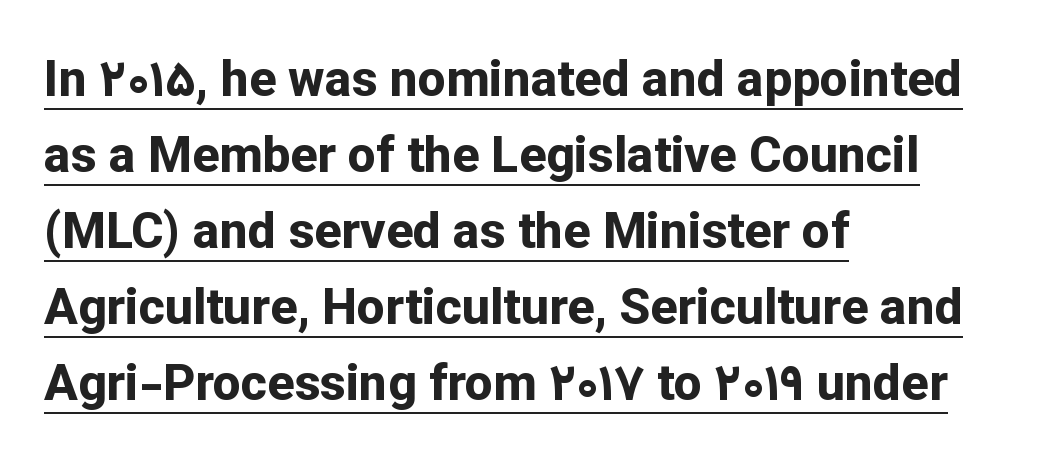
{"serif": "no", "italic": "no", "bold": "yes", "weight": "bold", "width": "normal", "stroke_contrast": "low", "x_height": "medium", "monospaced": "no", "underline": "yes", "align": "left", "line_spacing": "normal", "line_spacing_ratio": 1.52, "letter_spacing": "normal", "letter_spacing_em": 0.0, "glyph_px": 50}
